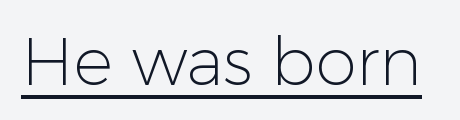
The image shows 66 px light sans-serif type, upright; set normal letter spacing, underlined; low stroke contrast and a medium x-height.
